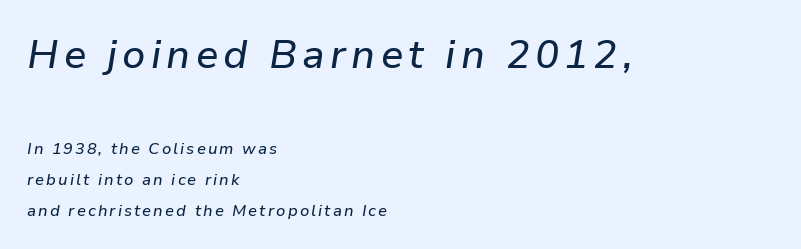
The image shows 40 px text type, italic (leaning right); set left-aligned, loose line spacing (1.94x), not underlined; the first (top) block is 2.5x larger; low stroke contrast and a medium x-height.
